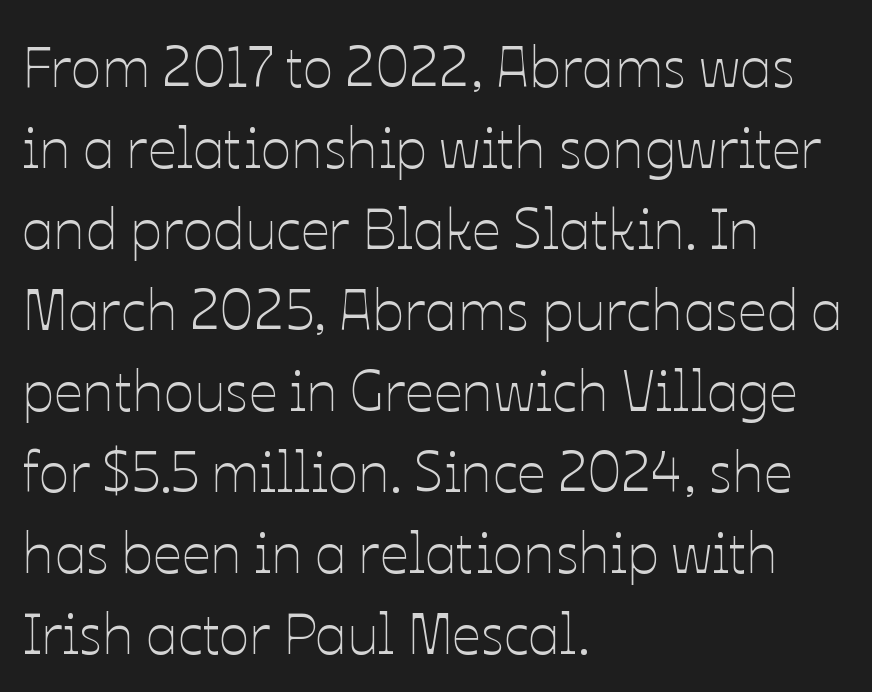
Here the designer chose a conventional face with non-uniform glyph widths. The typesetter chose a ragged-right arrangement here. The zone under the glyphs is completely vacant. The font's upright variant was chosen for this text. These lines keep a tight, regular rhythm from letter to letter.
